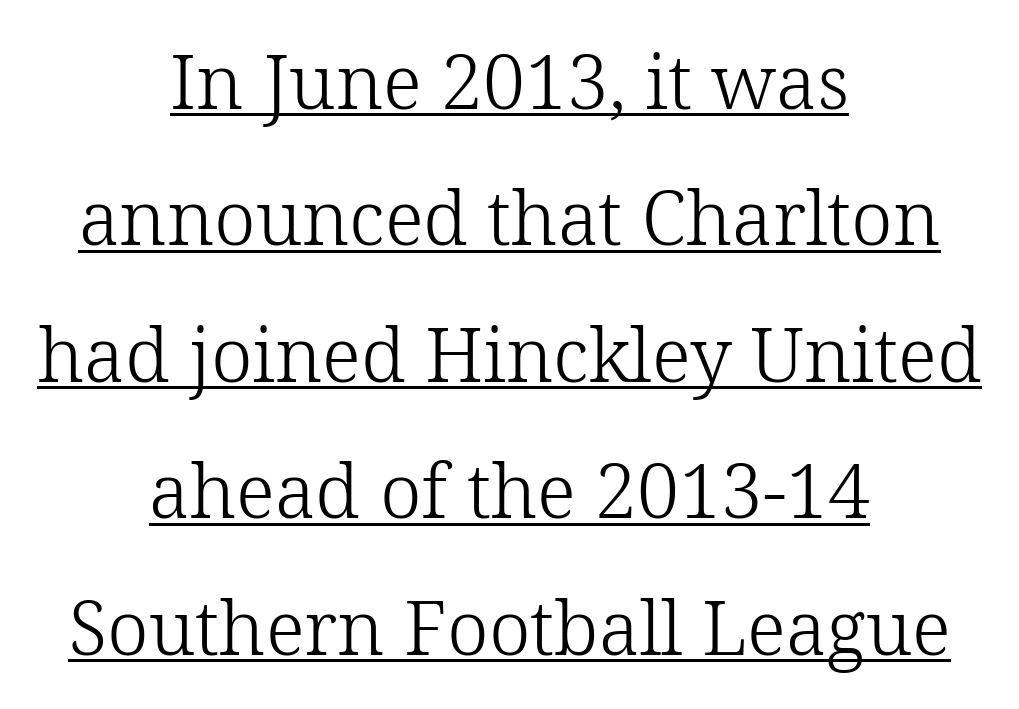
{"serif": "yes", "italic": "no", "bold": "no", "weight": "light", "width": "normal", "stroke_contrast": "low", "x_height": "medium", "monospaced": "no", "underline": "yes", "align": "center", "line_spacing_ratio": 1.82, "letter_spacing": "normal", "letter_spacing_em": 0.0, "glyph_px": 75}
